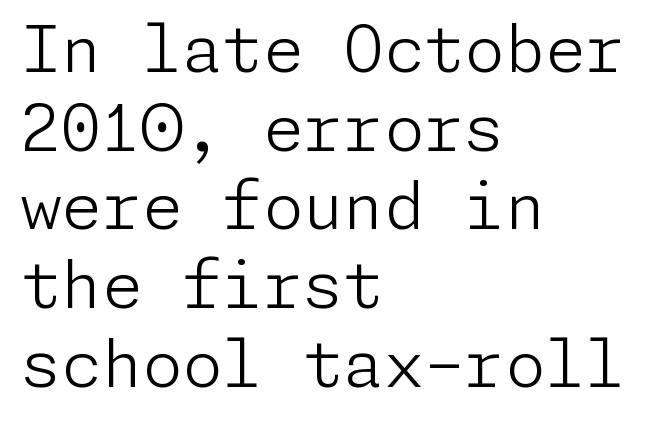
Compared with typical body copy, the letter spacing here is the same. This is the regular roman posture of the typeface. These lines are set flush left with a ragged right edge. Unmarked baselines from the first word to the last. Bold? No — there's no thickening of the strokes.
